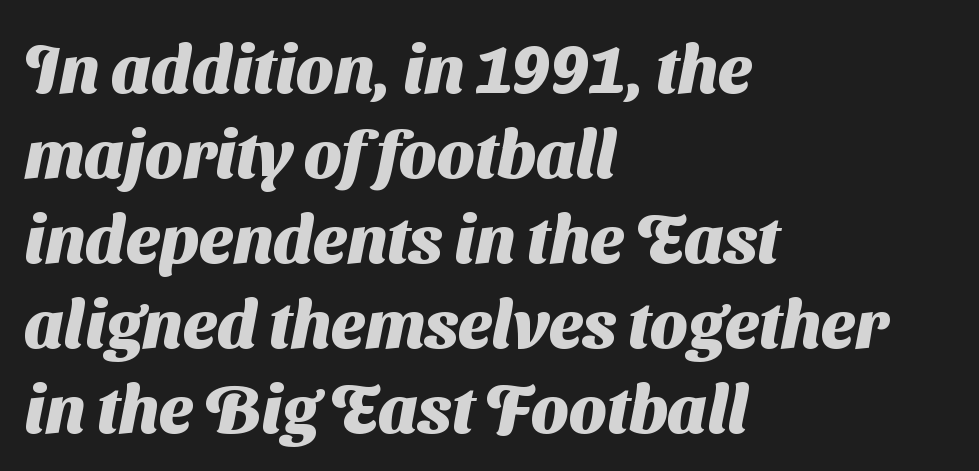
The image shows 67 px heavy sans-serif type; set left-aligned, normal line spacing (1.27x), normal letter spacing, not underlined; medium stroke contrast and a medium x-height.
